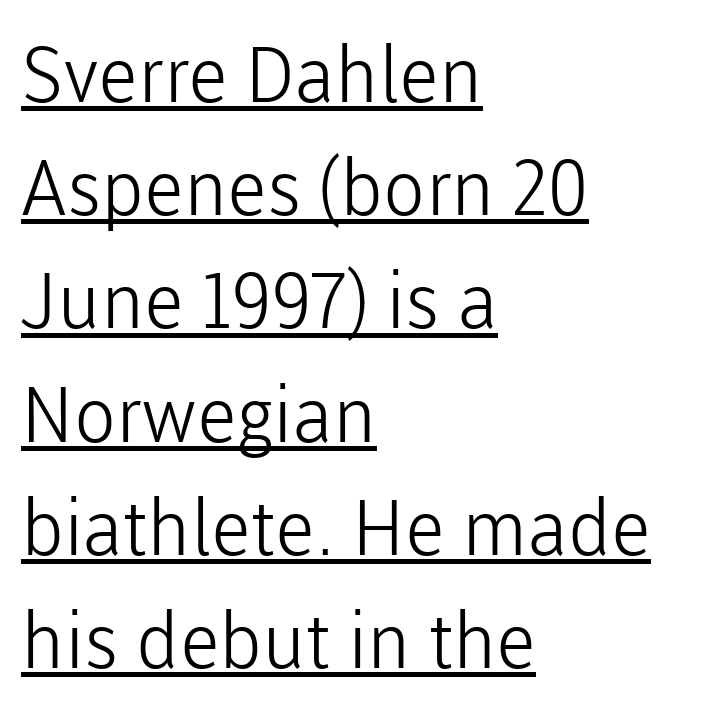
Character widths vary here, with narrow letters taking less room than wide ones. Note: no serifs on the glyphs. The horizontal fit of the characters is conventional and even. Horizontal bands of white between lines are of average thickness. Notice how the stems are strictly vertical — no italics here.
